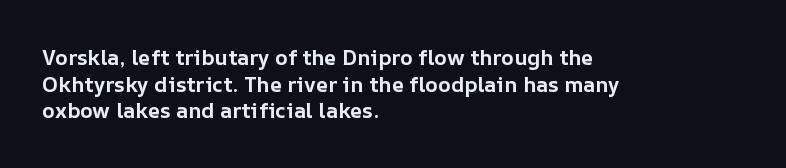
Honestly, the row spacing looks completely unremarkable. Posture: upright roman. Plenty of ink on the page — the face is bold. Typeset ragged right — the left edge is the straight one.
